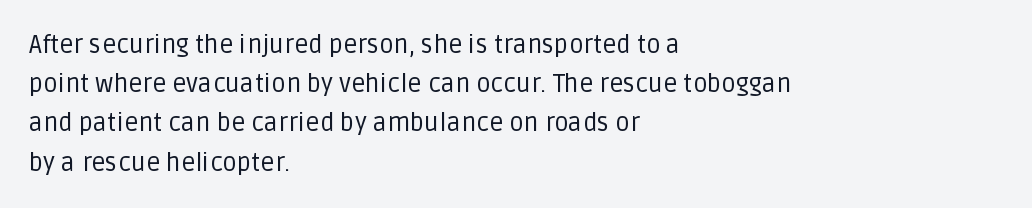
{"italic": "no", "bold": "no", "underline": "no", "align": "left", "line_spacing": "normal", "line_spacing_ratio": 1.57, "letter_spacing": "normal", "letter_spacing_em": 0.0, "glyph_px": 25}
